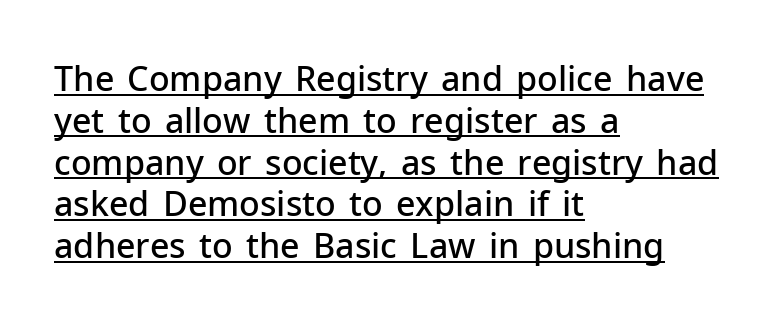
The image shows 34 px semibold sans-serif type, upright; set left-aligned, line spacing 1.23x, normal letter spacing, underlined; low stroke contrast and a medium x-height.
